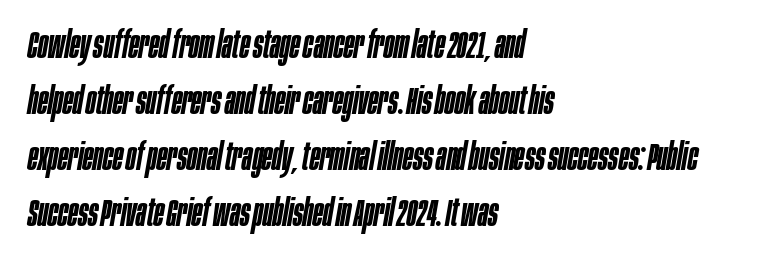
The image shows 37 px semibold, condensed type, italic (leaning right); set left-aligned, normal line spacing (1.51x), normal letter spacing, not underlined; low stroke contrast and a large x-height.
